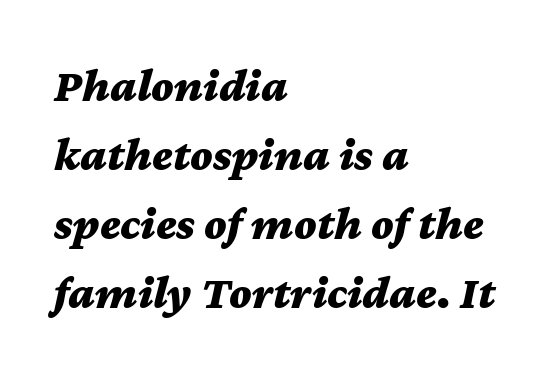
{"italic": "yes", "lean": "right", "slant_degrees": 12, "bold": "yes", "weight": "bold", "width": "wide", "stroke_contrast": "medium", "x_height": "medium", "monospaced": "no", "underline": "no", "align": "left", "line_spacing": "normal", "line_spacing_ratio": 1.47, "letter_spacing": "normal", "letter_spacing_em": 0.0, "glyph_px": 47}
